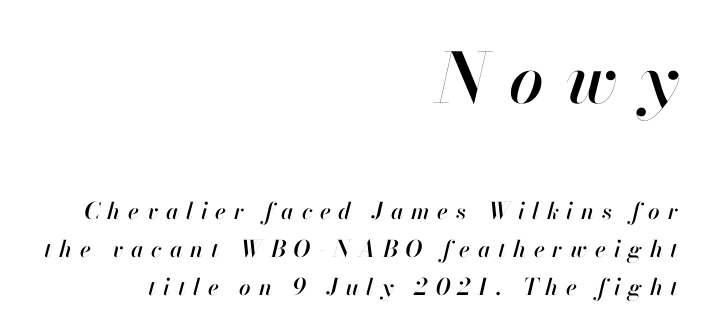
The image shows 69 px text type, italic (leaning right); set right-aligned, normal line spacing (1.64x), unusually wide letter spacing (+0.33 em), not underlined; the first (top) block is 3.0x larger; high stroke contrast and a small x-height.
